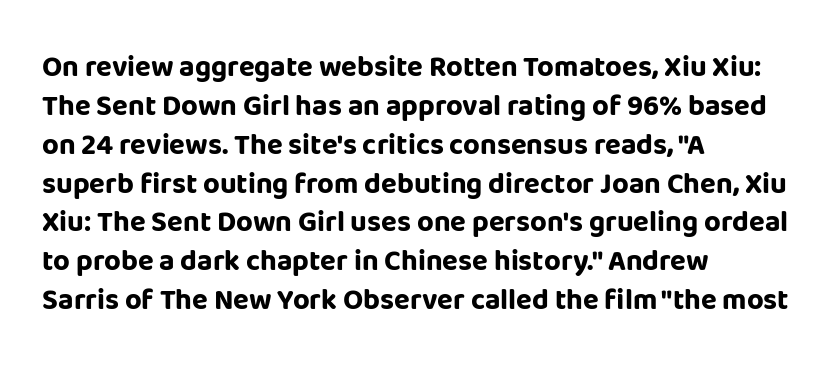
When letters stand straight like this, we call the style roman or upright. Beneath every word, the page is bare. Baseline-to-baseline distance is the conventional proportion of letter height. Heavy, bold letterforms. This rendering leaves character spacing at its baseline value. Each letter keeps its own natural width here, so spacing adapts to shape.
